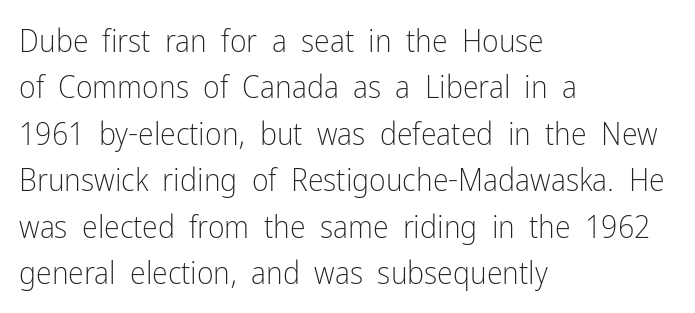
The image shows 32 px light, condensed sans-serif type, upright; set left-aligned, normal line spacing (1.45x), normal letter spacing, not underlined; low stroke contrast and a medium x-height.
